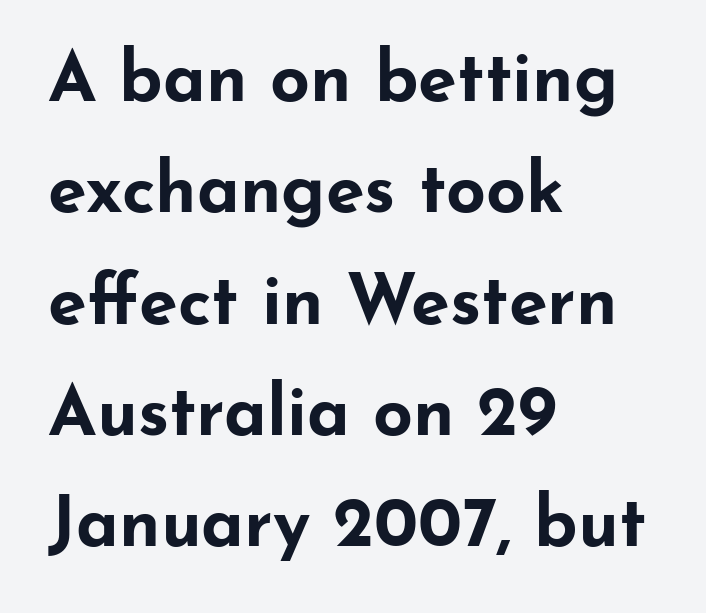
Leading matches the norm, producing a regular column. These lines carry a lot of weight — the face is fully bold. Alignment: flush left. Has an underline been added? It has not. You can tell from the bare stems that sans-serif type was used.
